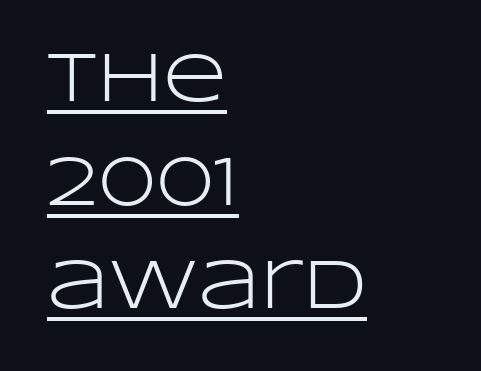
The image shows 70 px light, wide sans-serif type, upright; set left-aligned, normal line spacing (1.48x), normal letter spacing, underlined; low stroke contrast and a large x-height.
